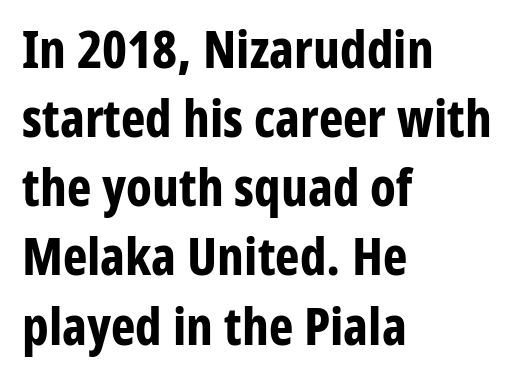
{"serif": "no", "italic": "no", "bold": "yes", "weight": "bold", "width": "condensed", "stroke_contrast": "low", "x_height": "medium", "monospaced": "no", "underline": "no", "align": "left", "line_spacing": "normal", "line_spacing_ratio": 1.33, "letter_spacing": "normal", "letter_spacing_em": 0.0, "glyph_px": 52}
